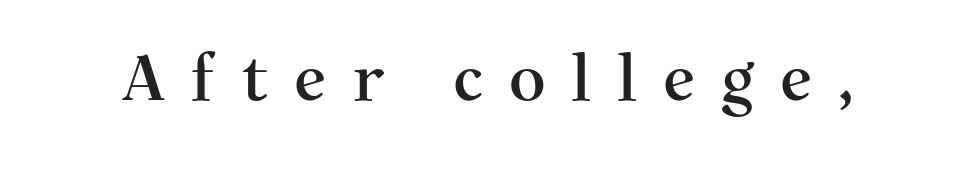
Q: Is the text italic (slanted)? A: No, it is upright.
Q: Is the typeface a serif or a sans-serif typeface? A: Serif.
Q: Is the text underlined? A: No.
Q: Is the spacing between letters normal or unusually wide? A: Unusually wide.
Q: Width (condensed, normal, or wide)? A: Normal.
Q: Stroke contrast? A: Medium.
Q: x-height? A: Medium.
Q: Monospaced? A: No.
